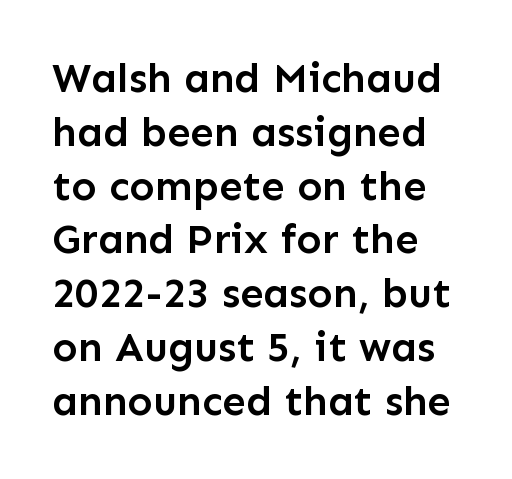
The image shows 42 px semibold sans-serif type, upright; set left-aligned, normal line spacing (1.28x), normal letter spacing, not underlined; low stroke contrast and a medium x-height.
